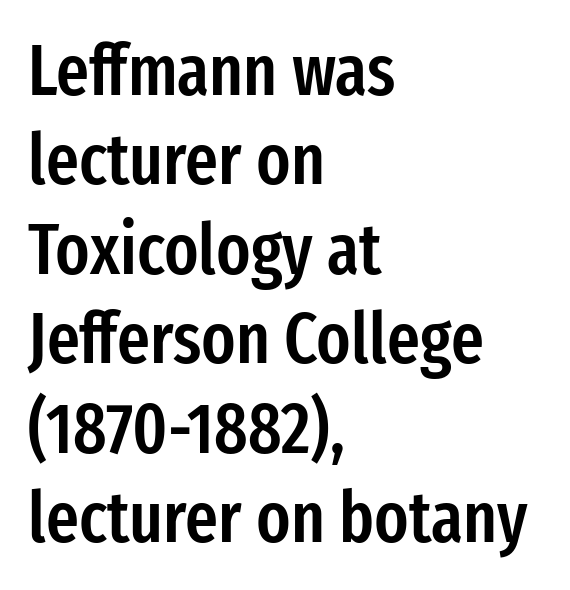
The image shows 71 px semibold, condensed sans-serif type, upright; set left-aligned, normal line spacing (1.26x), normal letter spacing, not underlined; low stroke contrast and a medium x-height.
